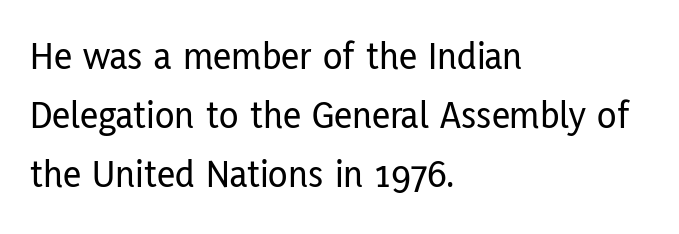
Q: Is the text italic (slanted)? A: No, it is upright.
Q: Is the typeface a serif or a sans-serif typeface? A: Sans-serif.
Q: Is the text underlined? A: No.
Q: How is the paragraph aligned? A: Left-aligned.
Q: Is the spacing between letters normal or unusually wide? A: Normal.
Q: Is the spacing between lines tight, normal or loose? A: Normal.
Q: Width (condensed, normal, or wide)? A: Condensed.
Q: Stroke contrast? A: Low.
Q: x-height? A: Medium.
Q: Monospaced? A: No.
